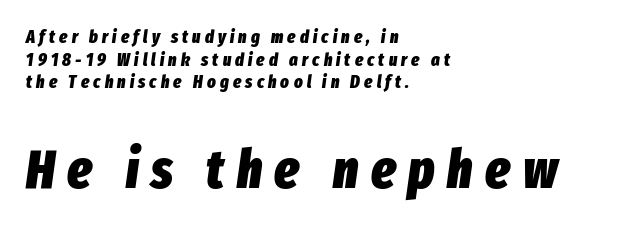
The image shows 54 px heavy, condensed type, italic (leaning right); set left-aligned, normal line spacing (1.26x), unusually wide letter spacing (+0.23 em), not underlined; the second (bottom) block is 3.0x larger; low stroke contrast and a medium x-height.
